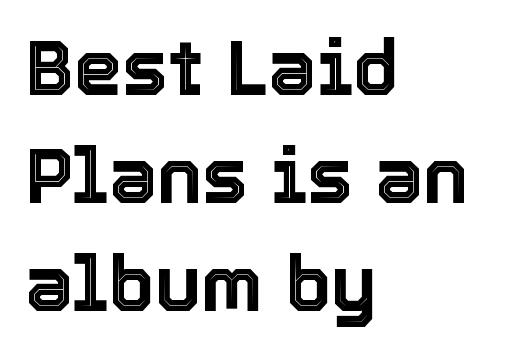
The image shows 77 px text type, upright; set left-aligned, normal line spacing (1.4x), normal letter spacing, not underlined; a medium x-height.
